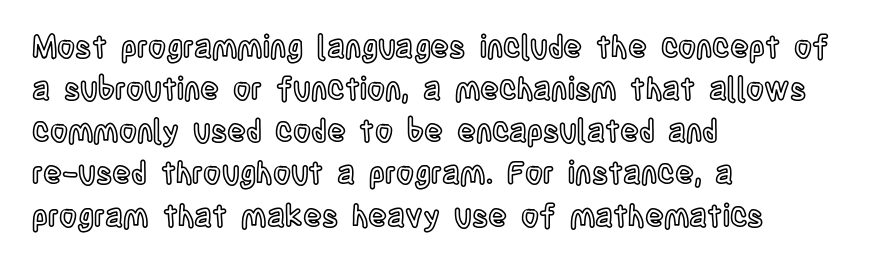
The image shows 31 px condensed type, upright; set left-aligned, normal line spacing (1.36x), normal letter spacing, not underlined; a large x-height.
